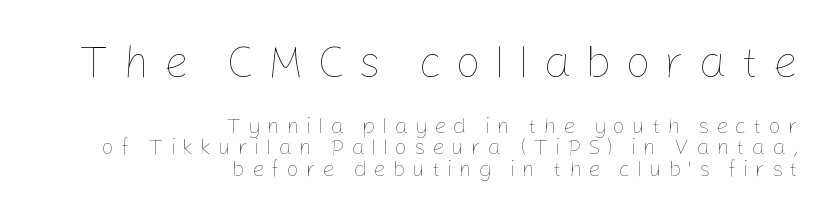
Large over small — that's the arrangement of the two blocks here. Students, observe: this is what under-led, compact text looks like. The font's upright variant was chosen for this text. Characters follow at a spacing far wider than the type designer built in.
